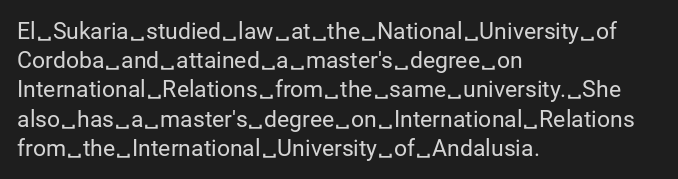
The image shows 23 px text type, upright; set left-aligned, normal line spacing (1.27x), normal letter spacing, not underlined.
